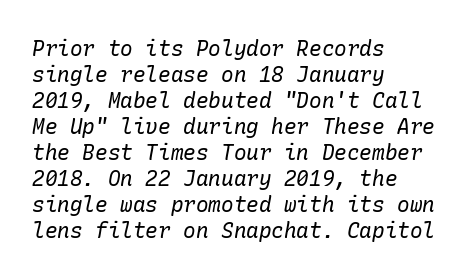
When letters slant like this, we call the style italic. Layout note: lines flush left. A typesetter would call this zero additional tracking. The cut favours lightness, reaching ordinary text weight at its darkest. The passage shown is not underscored anywhere.
